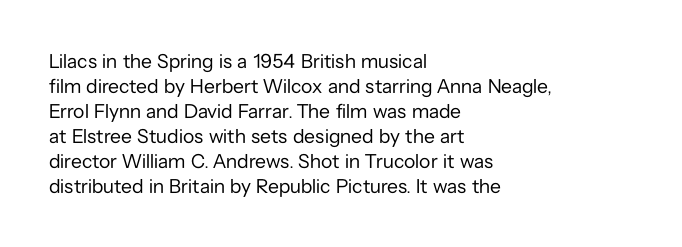
{"italic": "no", "bold": "no", "underline": "no", "align": "left", "line_spacing": "normal", "line_spacing_ratio": 1.25, "letter_spacing": "normal", "letter_spacing_em": 0.0, "glyph_px": 20}
